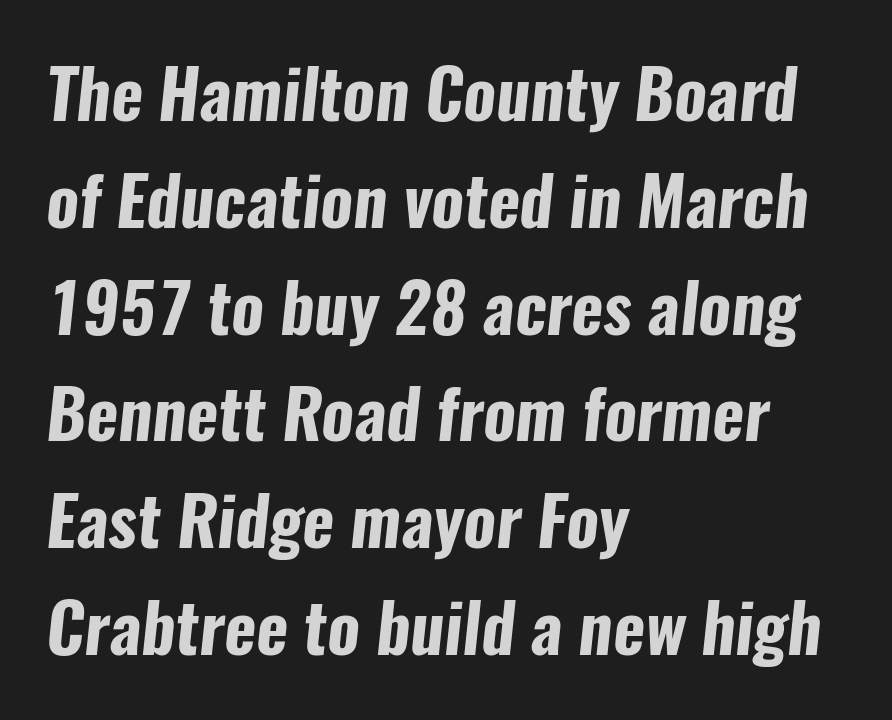
Q: Is the text bold? A: Yes.
Q: Is the typeface a serif or a sans-serif typeface? A: Sans-serif.
Q: Is the text underlined? A: No.
Q: How is the paragraph aligned? A: Left-aligned.
Q: Is the spacing between letters normal or unusually wide? A: Normal.
Q: Is the spacing between lines tight, normal or loose? A: Normal.
Q: Width (condensed, normal, or wide)? A: Condensed.
Q: Stroke contrast? A: Low.
Q: x-height? A: Medium.
Q: Monospaced? A: No.
